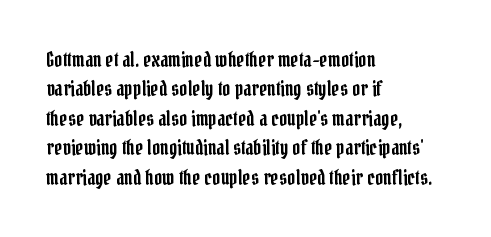
The image shows 20 px text type, upright; set left-aligned, normal line spacing (1.47x), normal letter spacing, not underlined.
